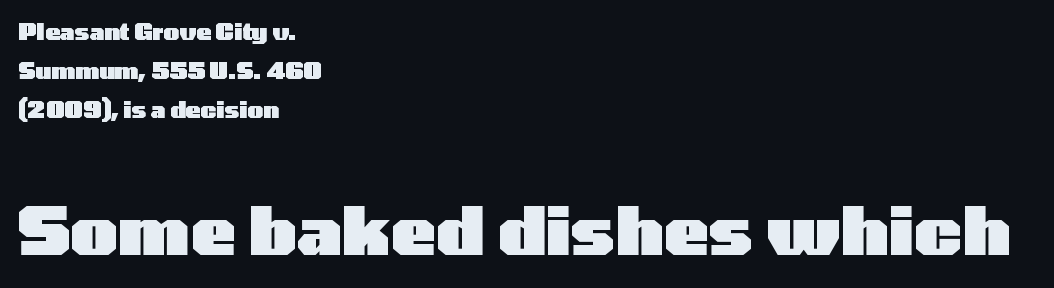
Whoever set this made the second block the dominant, larger element. The space directly below the letters is spotless. Caption: multi-line text, flush left, ragged right. Note: no serifs on the glyphs. Each letter keeps its own natural width here, so spacing adapts to shape.
